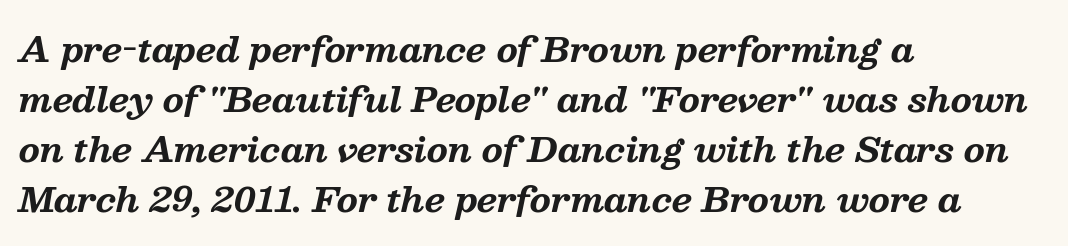
The image shows 34 px bold serif type, italic (leaning right); set left-aligned, normal line spacing (1.47x), normal letter spacing, not underlined; medium stroke contrast and a medium x-height.
